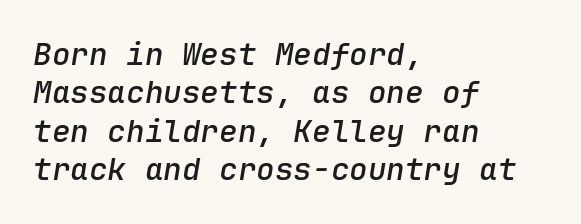
Q: Is the text bold? A: Semi-bold.
Q: Is the text italic (slanted)? A: Yes, it leans right by about 9 degrees.
Q: Is the text underlined? A: No.
Q: How is the paragraph aligned? A: Left-aligned.
Q: Is the spacing between letters normal or unusually wide? A: Normal.
Q: Width (condensed, normal, or wide)? A: Normal.
Q: Stroke contrast? A: Low.
Q: x-height? A: Medium.
Q: Monospaced? A: Yes.
